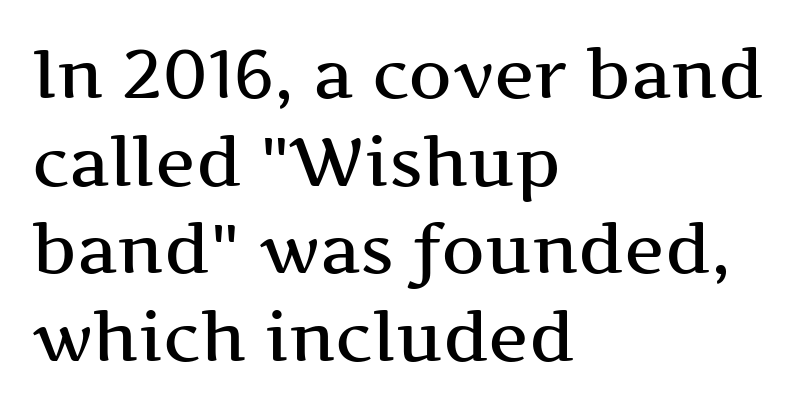
{"serif": "yes", "italic": "no", "width": "wide", "stroke_contrast": "medium", "x_height": "medium", "monospaced": "no", "underline": "no", "align": "left", "line_spacing": "normal", "line_spacing_ratio": 1.29, "letter_spacing": "normal", "letter_spacing_em": 0.0, "glyph_px": 68}
